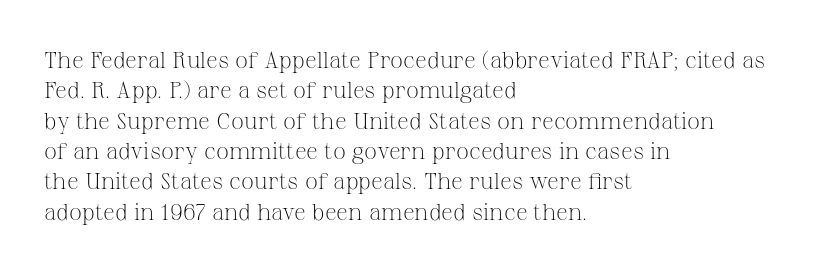
{"italic": "no", "bold": "no", "underline": "no", "align": "left", "line_spacing": "normal", "line_spacing_ratio": 1.32, "letter_spacing": "normal", "letter_spacing_em": 0.0, "glyph_px": 23}
